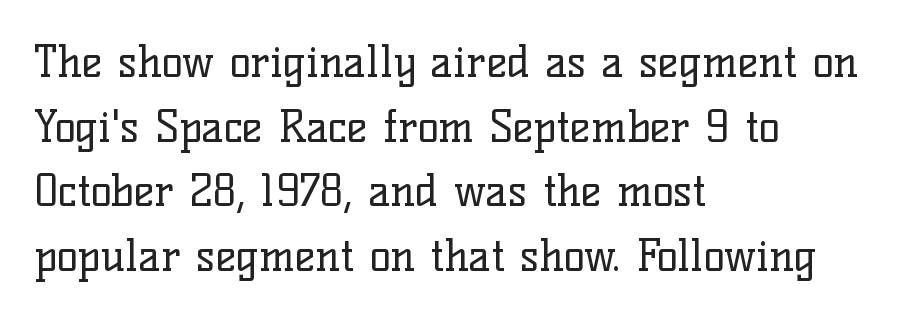
Q: Is the text bold? A: No.
Q: Is the text italic (slanted)? A: No, it is upright.
Q: Is the typeface a serif or a sans-serif typeface? A: Serif.
Q: Is the text underlined? A: No.
Q: How is the paragraph aligned? A: Left-aligned.
Q: Is the spacing between letters normal or unusually wide? A: Normal.
Q: Is the spacing between lines tight, normal or loose? A: Normal.
Q: Width (condensed, normal, or wide)? A: Normal.
Q: Stroke contrast? A: Low.
Q: x-height? A: Medium.
Q: Monospaced? A: No.
